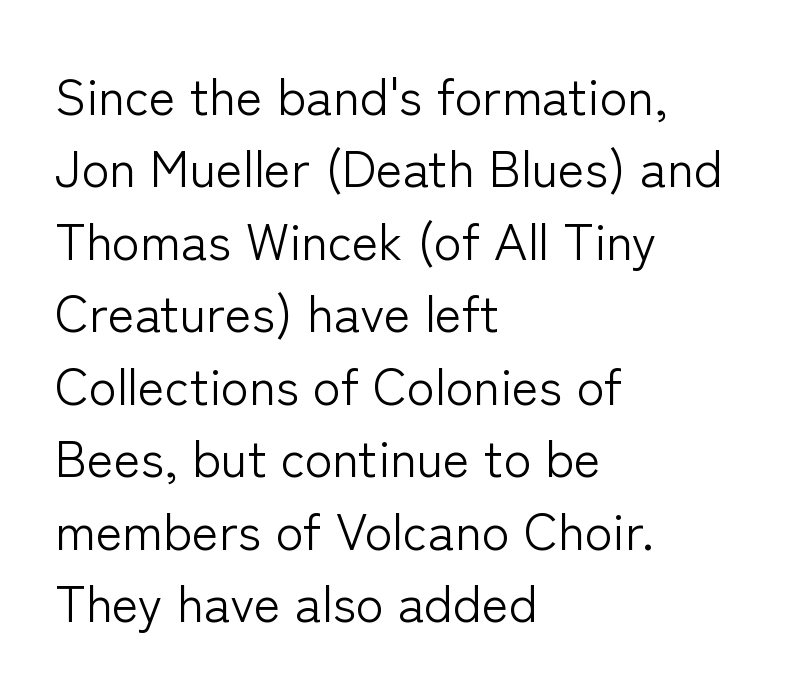
{"serif": "no", "italic": "no", "bold": "no", "weight": "light", "width": "normal", "stroke_contrast": "low", "x_height": "medium", "monospaced": "no", "underline": "no", "align": "left", "line_spacing": "normal", "line_spacing_ratio": 1.42, "letter_spacing": "normal", "letter_spacing_em": 0.0, "glyph_px": 51}
